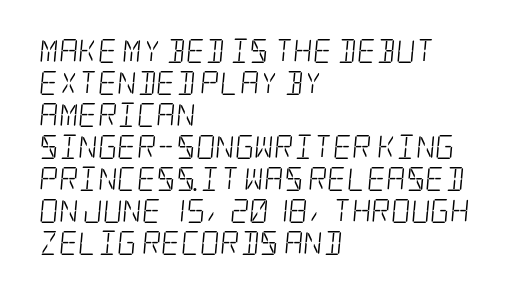
Q: Is the text bold? A: No.
Q: Is the text underlined? A: No.
Q: How is the paragraph aligned? A: Left-aligned.
Q: Is the spacing between letters normal or unusually wide? A: Normal.
Q: Is the spacing between lines tight, normal or loose? A: Normal.
